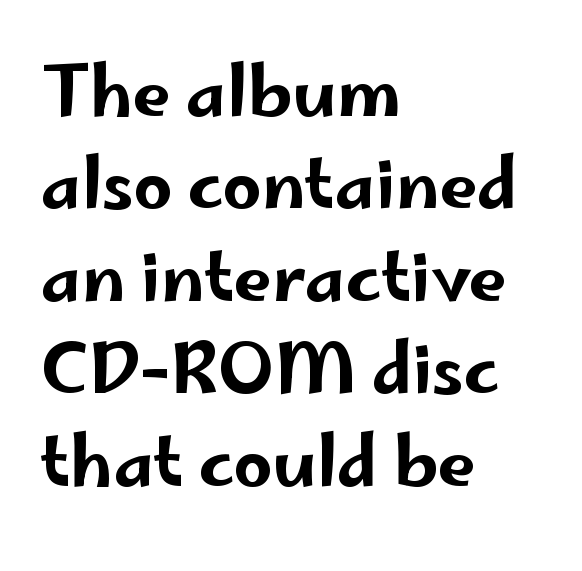
Rule under the text: the space is simply empty. Typographically, this falls in the sans-serif category. The passage shown has conventional tracking throughout. Regarding leading, the lines here are spaced in the standard way. A typesetter would call this proportional, since set widths differ per character. Ascenders rise straight up at ninety degrees.
